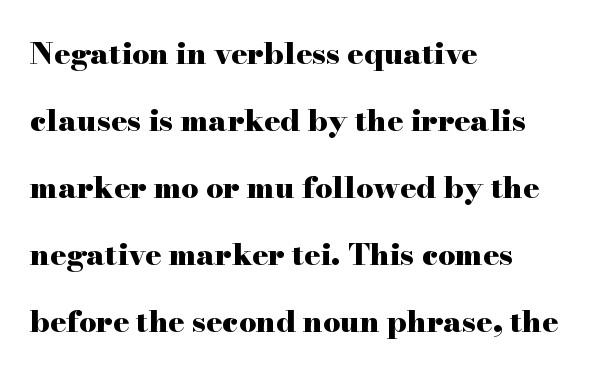
{"serif": "yes", "italic": "no", "bold": "yes", "weight": "heavy", "width": "wide", "stroke_contrast": "high", "x_height": "small", "monospaced": "no", "underline": "no", "align": "left", "line_spacing": "loose", "line_spacing_ratio": 2.23, "letter_spacing": "normal", "letter_spacing_em": 0.0, "glyph_px": 30}
